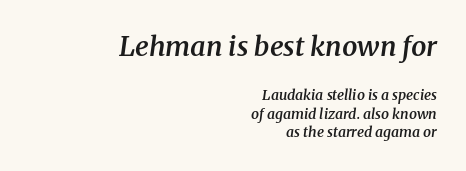
This sample uses plain, unmodified letter spacing. Nobody drew a line under any word here. These lines stack with their right ends in a neat column. Stroke thickness is moderately raised; the sample reads as semibold.
